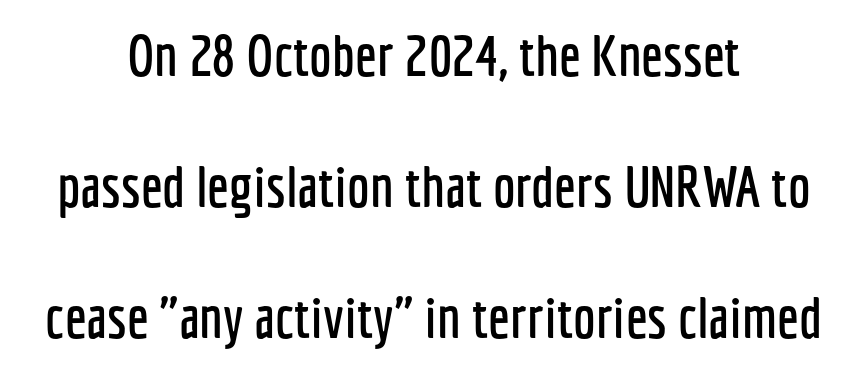
Q: Is the text italic (slanted)? A: No, it is upright.
Q: Is the typeface a serif or a sans-serif typeface? A: Sans-serif.
Q: Is the text underlined? A: No.
Q: How is the paragraph aligned? A: Centered.
Q: Is the spacing between letters normal or unusually wide? A: Normal.
Q: Is the spacing between lines tight, normal or loose? A: Loose.
Q: Width (condensed, normal, or wide)? A: Condensed.
Q: Stroke contrast? A: Low.
Q: x-height? A: Medium.
Q: Monospaced? A: No.
